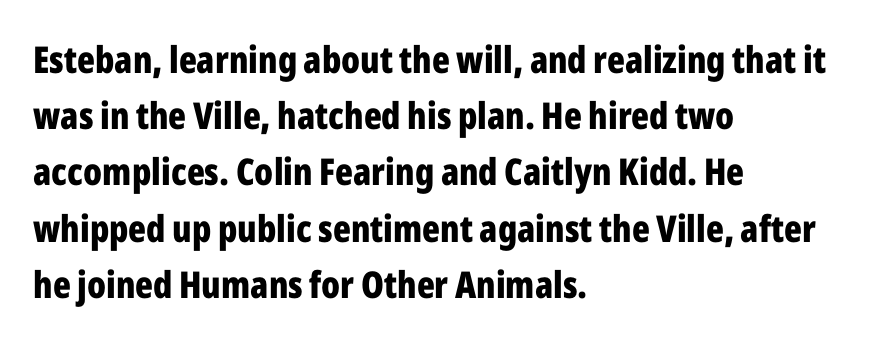
The image shows 37 px bold, condensed sans-serif type, upright; set left-aligned, normal line spacing (1.52x), normal letter spacing, not underlined; low stroke contrast and a medium x-height.
